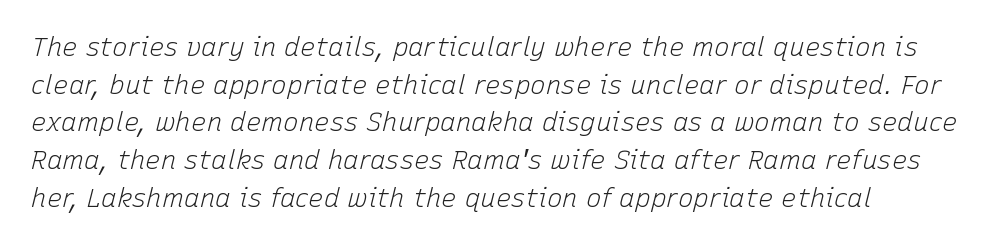
Q: Is the text bold? A: No.
Q: Is the text italic (slanted)? A: Yes, it leans right by about 15 degrees.
Q: Is the text underlined? A: No.
Q: How is the paragraph aligned? A: Left-aligned.
Q: Is the spacing between letters normal or unusually wide? A: Normal.
Q: Is the spacing between lines tight, normal or loose? A: Normal.
